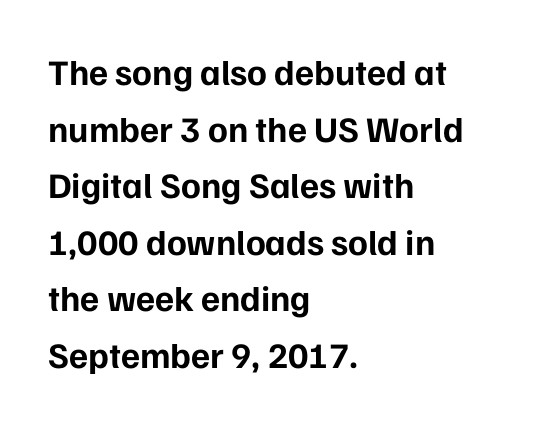
{"serif": "no", "italic": "no", "bold": "yes", "weight": "bold", "width": "normal", "stroke_contrast": "low", "x_height": "medium", "monospaced": "no", "underline": "no", "align": "left", "line_spacing": "normal", "line_spacing_ratio": 1.57, "letter_spacing": "normal", "letter_spacing_em": 0.0, "glyph_px": 36}
